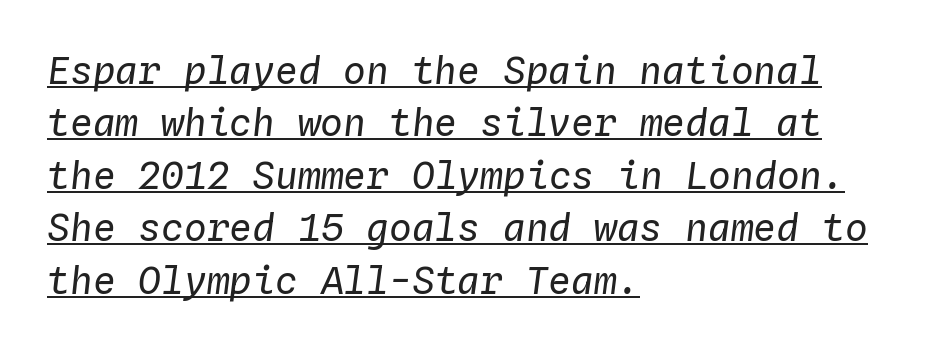
Q: Is the text bold? A: No.
Q: Is the text italic (slanted)? A: Yes, it leans right by about 4 degrees.
Q: Is the text underlined? A: Yes.
Q: How is the paragraph aligned? A: Left-aligned.
Q: Is the spacing between letters normal or unusually wide? A: Normal.
Q: Is the spacing between lines tight, normal or loose? A: Normal.
Q: Width (condensed, normal, or wide)? A: Normal.
Q: Stroke contrast? A: Low.
Q: x-height? A: Medium.
Q: Monospaced? A: Yes.
